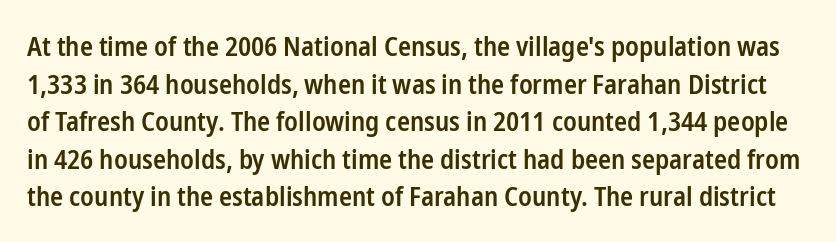
There is no visible air inserted between adjacent glyphs. The face used here is a semibold: visibly heavier than regular, lighter than bold. A typesetter would call this leading conventional body-copy spacing. Characters remain perfectly vertical along every line. The specimen omits any rule beneath the text block's lines.
